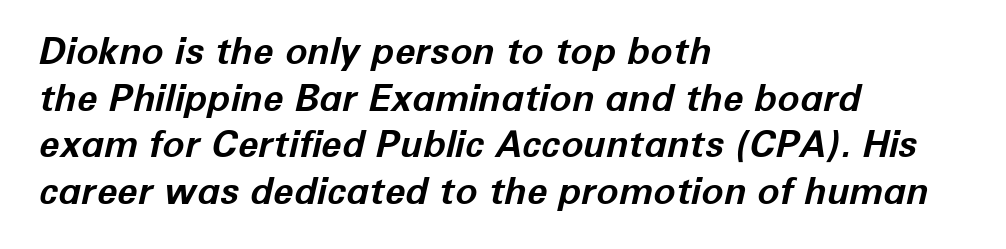
The image shows 37 px bold type, italic (leaning right); set left-aligned, normal line spacing (1.26x), normal letter spacing, not underlined; low stroke contrast and a medium x-height.
